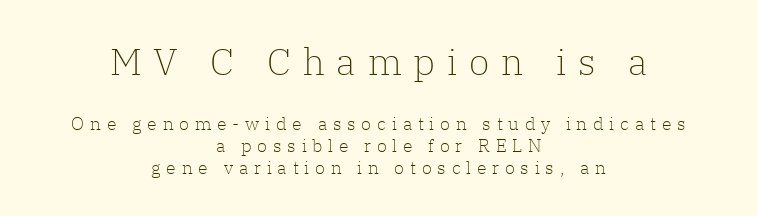
Q: Is the text bold? A: No.
Q: Is the text italic (slanted)? A: No, it is upright.
Q: Is the typeface a serif or a sans-serif typeface? A: Serif.
Q: Is the text underlined? A: No.
Q: How is the paragraph aligned? A: Centered.
Q: Is the spacing between letters normal or unusually wide? A: Unusually wide.
Q: Which block of text is set in a larger size, the first (top) or the second (bottom)? A: The first (top) one.
Q: Width (condensed, normal, or wide)? A: Normal.
Q: Stroke contrast? A: Low.
Q: x-height? A: Medium.
Q: Monospaced? A: No.
